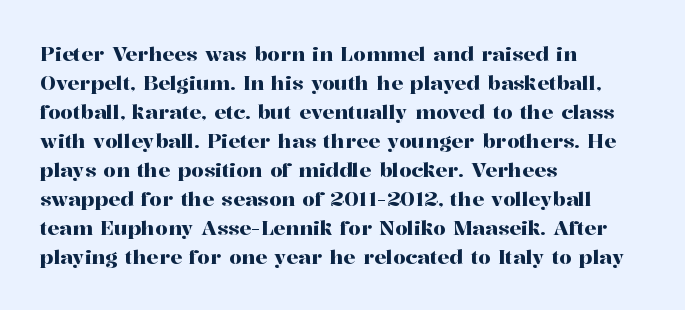
Q: Is the text italic (slanted)? A: No, it is upright.
Q: Is the text underlined? A: No.
Q: How is the paragraph aligned? A: Left-aligned.
Q: Is the spacing between letters normal or unusually wide? A: Normal.
Q: Is the spacing between lines tight, normal or loose? A: Normal.
